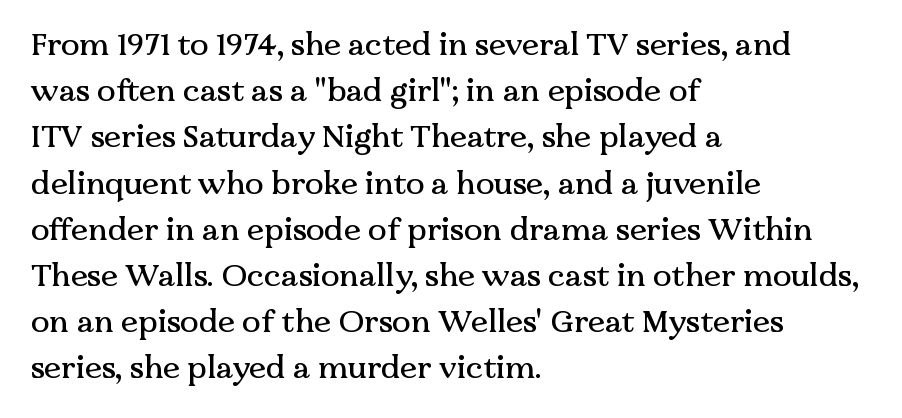
The font family rendered here belongs to the serif group. Here the designer chose a conventional face with non-uniform glyph widths. How would I describe the line gaps? Plain and ordinary. Underlining? Definitely not there.
